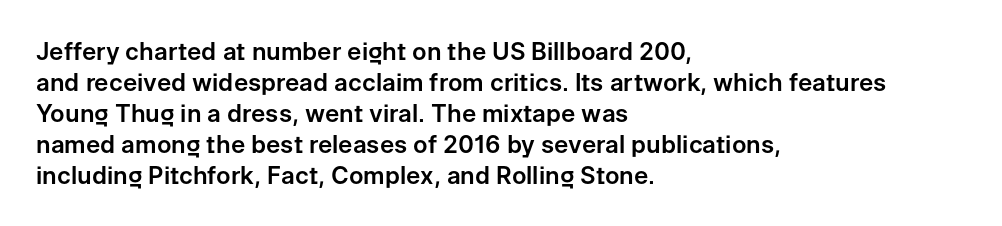
{"italic": "no", "underline": "no", "align": "left", "line_spacing": "normal", "line_spacing_ratio": 1.29, "letter_spacing": "normal", "letter_spacing_em": 0.0, "glyph_px": 24}
